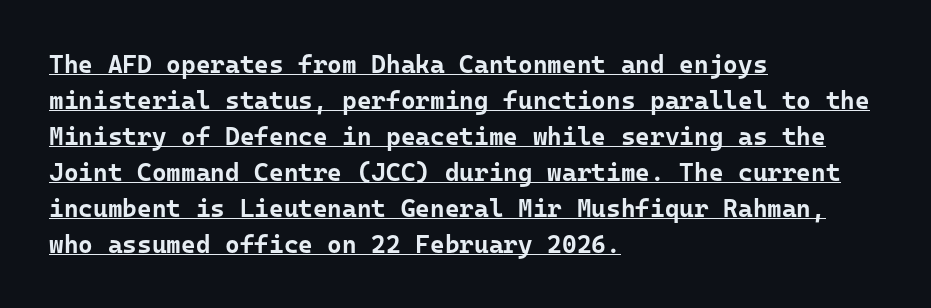
Q: Is the text bold? A: Yes.
Q: Is the text italic (slanted)? A: No, it is upright.
Q: Is the text underlined? A: Yes.
Q: How is the paragraph aligned? A: Left-aligned.
Q: Is the spacing between letters normal or unusually wide? A: Normal.
Q: Is the spacing between lines tight, normal or loose? A: Normal.
